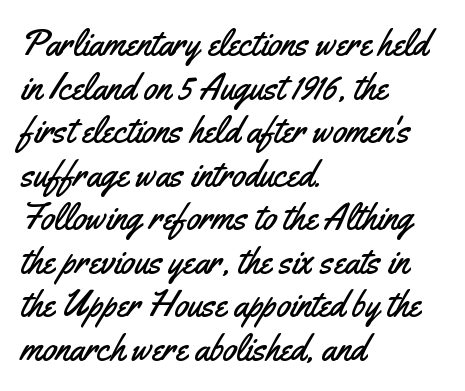
{"serif": "no", "width": "condensed", "stroke_contrast": "medium", "x_height": "small", "monospaced": "no", "underline": "no", "align": "left", "line_spacing_ratio": 1.21, "letter_spacing": "normal", "letter_spacing_em": 0.0, "glyph_px": 36}
